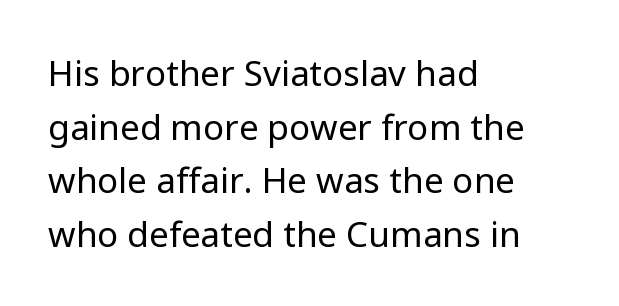
{"serif": "no", "italic": "no", "bold": "no", "weight": "regular", "width": "normal", "stroke_contrast": "low", "x_height": "medium", "monospaced": "no", "underline": "no", "align": "left", "line_spacing": "normal", "line_spacing_ratio": 1.53, "letter_spacing": "normal", "letter_spacing_em": 0.0, "glyph_px": 35}
